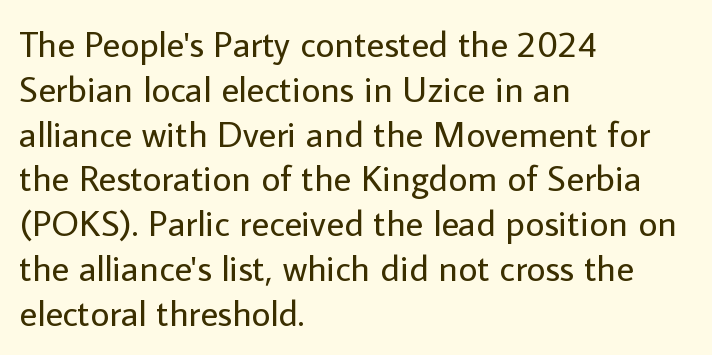
How are the letters spaced? Ordinarily, with no added tracking. A classic flush-left, rag-right setting is used for this passage. A typesetter would label this face a sans. The type sits square on the baseline with zero lean.
